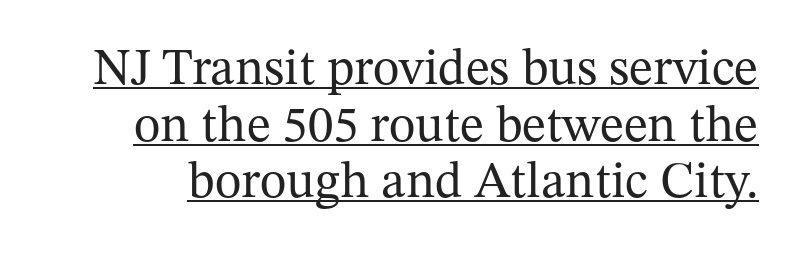
The image shows 51 px regular-weight serif type, upright; set tight line spacing (1.11x), normal letter spacing, underlined; medium stroke contrast and a medium x-height.
